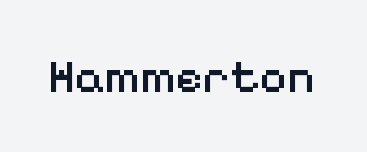
The image shows 46 px semibold sans-serif type, upright; set normal letter spacing, not underlined; low stroke contrast and a medium x-height.
